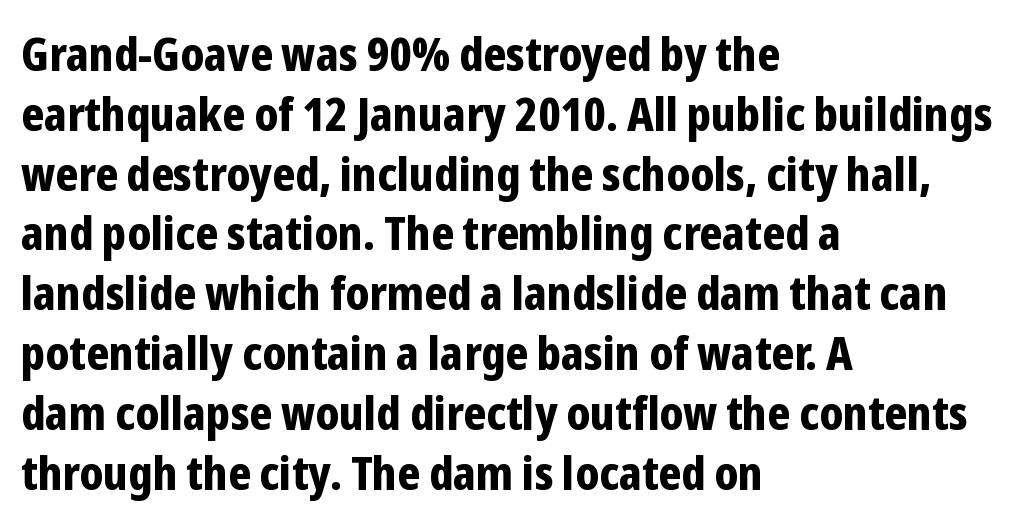
{"serif": "no", "italic": "no", "bold": "yes", "weight": "bold", "width": "condensed", "stroke_contrast": "low", "x_height": "medium", "monospaced": "no", "underline": "no", "align": "left", "line_spacing": "normal", "line_spacing_ratio": 1.3, "letter_spacing": "normal", "letter_spacing_em": 0.0, "glyph_px": 46}
